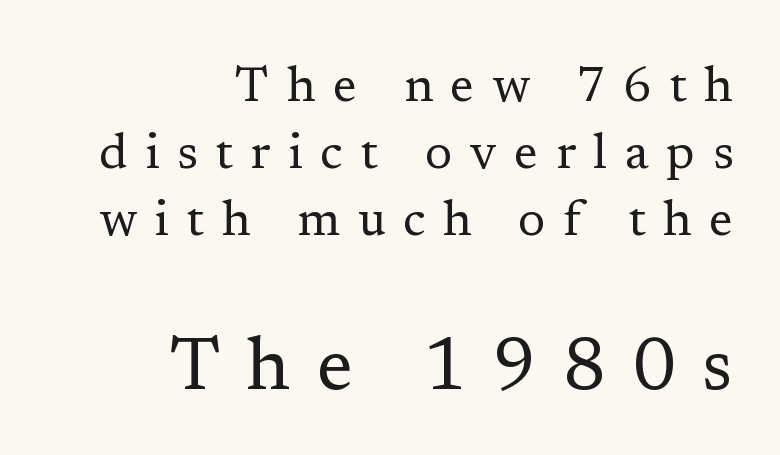
{"serif": "yes", "italic": "no", "bold": "no", "weight": "regular", "width": "normal", "stroke_contrast": "low", "x_height": "medium", "monospaced": "no", "underline": "no", "align": "right", "line_spacing": "normal", "line_spacing_ratio": 1.37, "letter_spacing": "wide", "letter_spacing_em": 0.36, "larger_block": "second", "size_ratio": 1.51, "glyph_px": 74}
